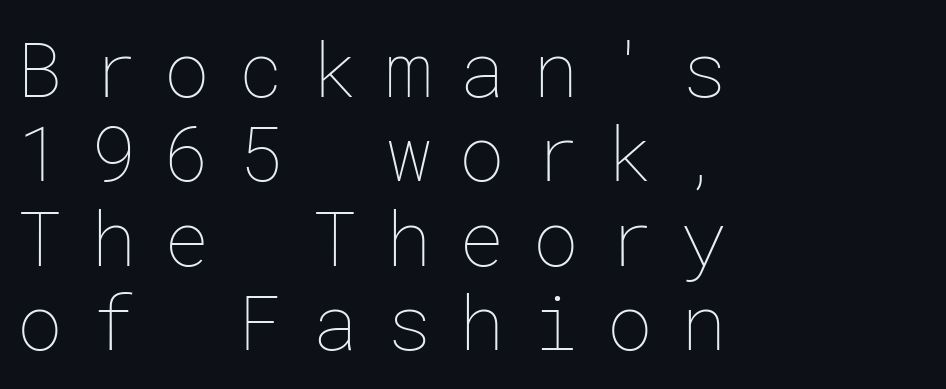
The image shows 76 px thin type, upright; set left-aligned, tight line spacing (1.11x), unusually wide letter spacing (+0.37 em), not underlined; low stroke contrast and a medium x-height.
